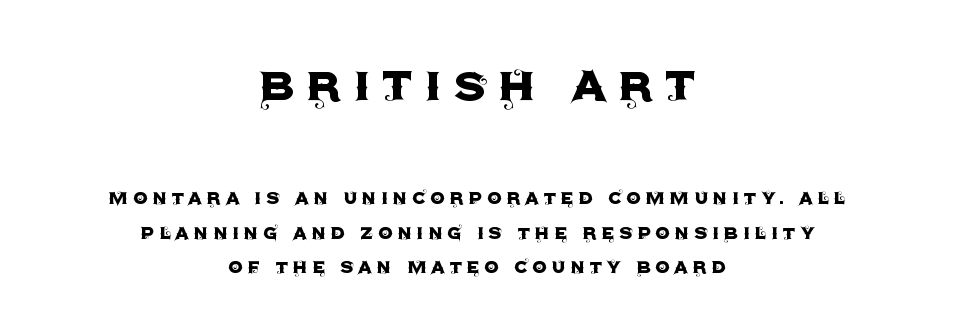
{"serif": "no", "italic": "no", "width": "normal", "x_height": "large", "monospaced": "no", "underline": "no", "align": "center", "line_spacing": "normal", "line_spacing_ratio": 1.5, "larger_block": "first", "size_ratio": 2.48, "glyph_px": 57}
